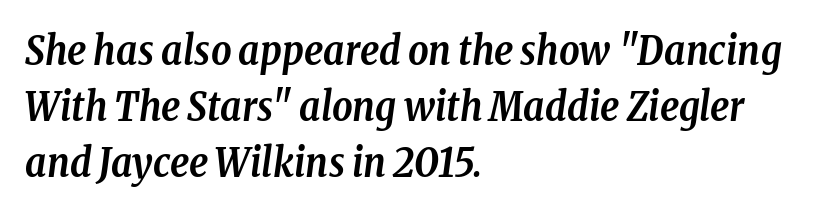
Q: Is the text bold? A: Yes.
Q: Is the text italic (slanted)? A: Yes, it leans right by about 8 degrees.
Q: Is the typeface a serif or a sans-serif typeface? A: Serif.
Q: Is the text underlined? A: No.
Q: How is the paragraph aligned? A: Left-aligned.
Q: Is the spacing between letters normal or unusually wide? A: Normal.
Q: Is the spacing between lines tight, normal or loose? A: Normal.
Q: Width (condensed, normal, or wide)? A: Condensed.
Q: Stroke contrast? A: Low.
Q: x-height? A: Medium.
Q: Monospaced? A: No.
